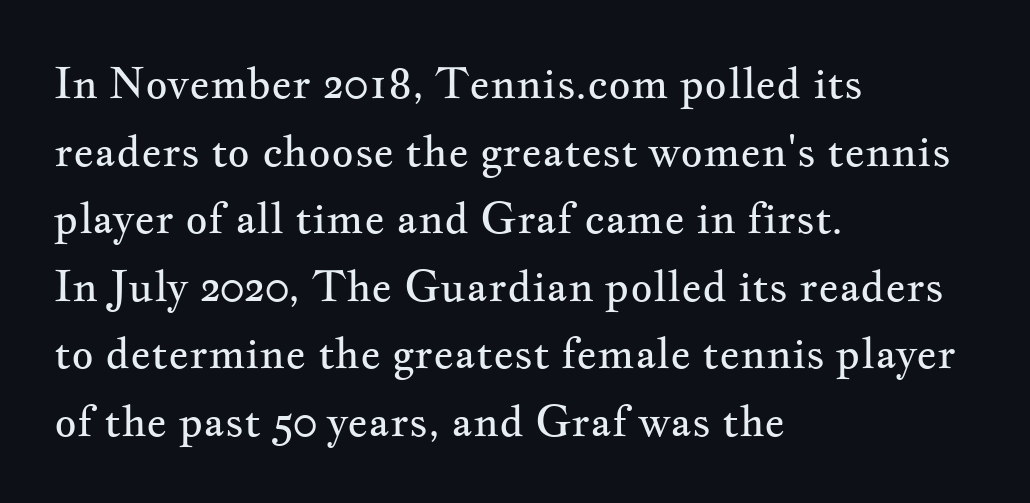
{"serif": "yes", "italic": "no", "bold": "no", "weight": "regular", "width": "wide", "stroke_contrast": "medium", "x_height": "small", "monospaced": "no", "underline": "no", "align": "left", "line_spacing": "normal", "line_spacing_ratio": 1.57, "letter_spacing": "normal", "letter_spacing_em": 0.0, "glyph_px": 43}
